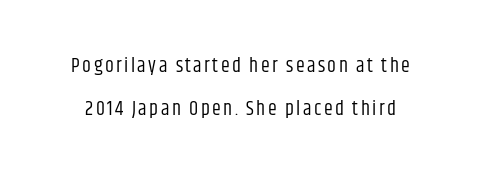
{"italic": "no", "bold": "no", "underline": "no", "line_spacing": "loose", "line_spacing_ratio": 2.17, "glyph_px": 20}
